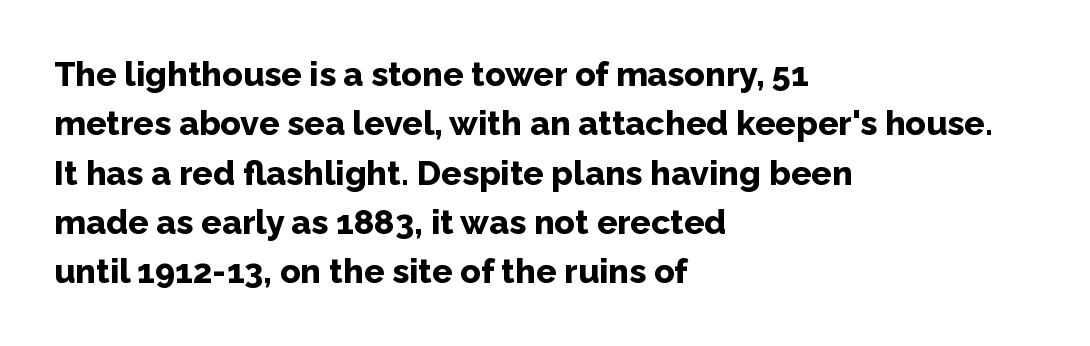
Q: Is the text bold? A: Yes.
Q: Is the text italic (slanted)? A: No, it is upright.
Q: Is the typeface a serif or a sans-serif typeface? A: Sans-serif.
Q: Is the text underlined? A: No.
Q: How is the paragraph aligned? A: Left-aligned.
Q: Is the spacing between letters normal or unusually wide? A: Normal.
Q: Is the spacing between lines tight, normal or loose? A: Normal.
Q: Width (condensed, normal, or wide)? A: Normal.
Q: Stroke contrast? A: Low.
Q: x-height? A: Medium.
Q: Monospaced? A: No.
